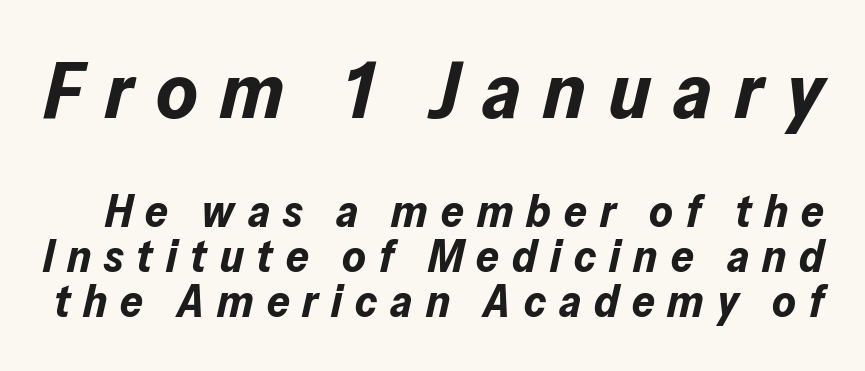
The image shows 79 px bold type, italic (leaning right); set tight line spacing (1.0x), unusually wide letter spacing (+0.29 em), not underlined; the first (top) block is 1.76x larger; low stroke contrast and a medium x-height.
